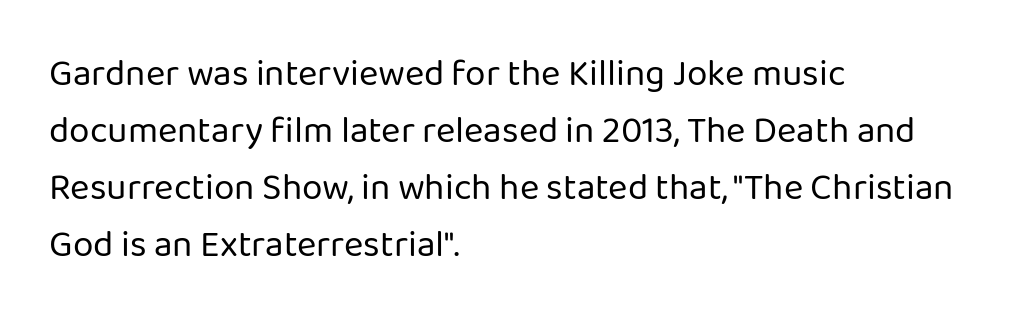
Q: Is the text bold? A: No.
Q: Is the text italic (slanted)? A: No, it is upright.
Q: Is the typeface a serif or a sans-serif typeface? A: Sans-serif.
Q: Is the text underlined? A: No.
Q: How is the paragraph aligned? A: Left-aligned.
Q: Is the spacing between letters normal or unusually wide? A: Normal.
Q: Is the spacing between lines tight, normal or loose? A: Normal.
Q: Width (condensed, normal, or wide)? A: Normal.
Q: Stroke contrast? A: Low.
Q: x-height? A: Medium.
Q: Monospaced? A: No.
